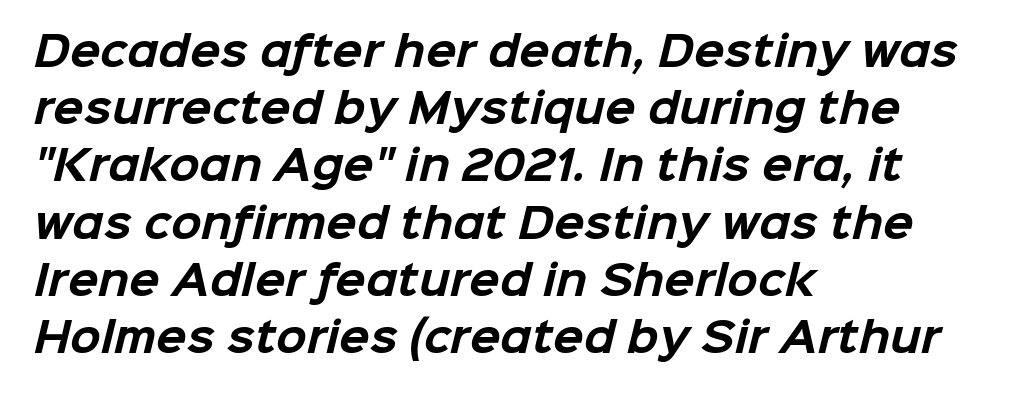
Regular leading. Notice how the passage keeps a crisp vertical edge on the left only. These lines are composed in type without serifs. Weight: bold. These lines keep a tight, regular rhythm from letter to letter. Bare-footed words on every line.
